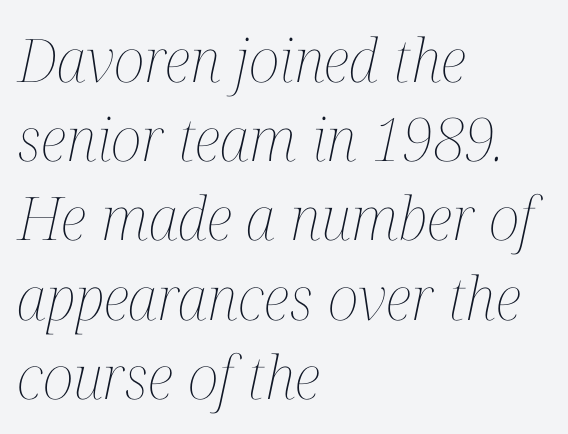
The image shows 60 px thin, condensed type, italic (leaning right); set left-aligned, normal line spacing (1.32x), normal letter spacing, not underlined; medium stroke contrast and a medium x-height.
